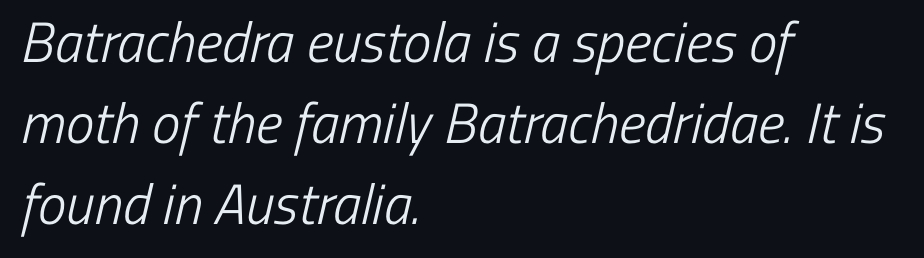
{"serif": "no", "bold": "no", "weight": "light", "width": "condensed", "stroke_contrast": "low", "x_height": "medium", "monospaced": "no", "underline": "no", "align": "left", "line_spacing": "normal", "line_spacing_ratio": 1.42, "letter_spacing": "normal", "letter_spacing_em": 0.0, "glyph_px": 57}
